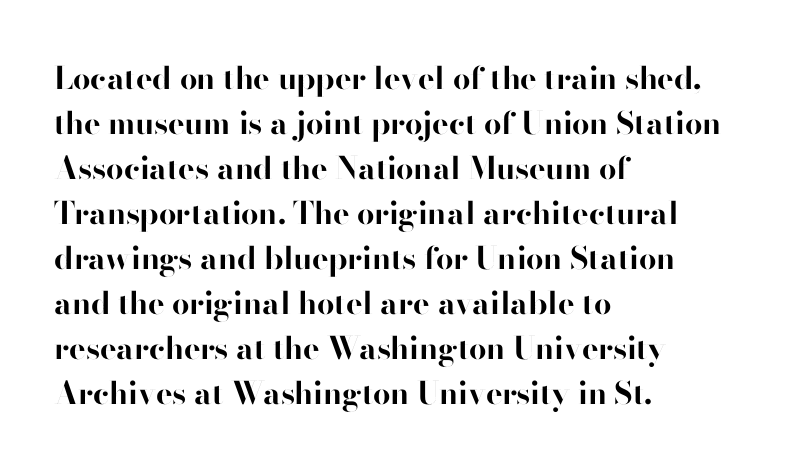
Q: Is the text bold? A: Yes.
Q: Is the text italic (slanted)? A: No, it is upright.
Q: Is the typeface a serif or a sans-serif typeface? A: Sans-serif.
Q: Is the text underlined? A: No.
Q: How is the paragraph aligned? A: Left-aligned.
Q: Is the spacing between letters normal or unusually wide? A: Normal.
Q: Is the spacing between lines tight, normal or loose? A: Normal.
Q: Width (condensed, normal, or wide)? A: Normal.
Q: Stroke contrast? A: High.
Q: x-height? A: Small.
Q: Monospaced? A: No.
